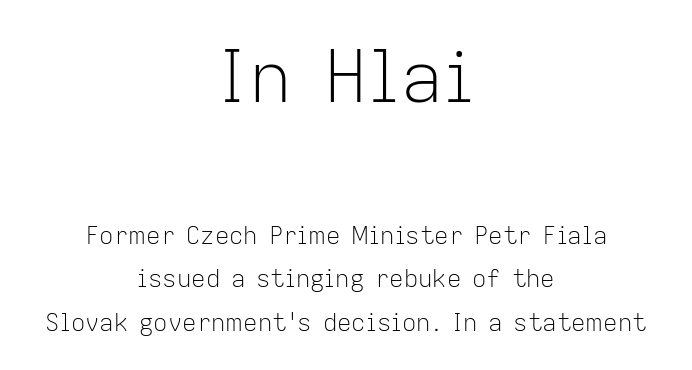
This rendering features lettering with no underline. The emphasis by scale lands on block number one, above. Ordinary non-slanted type is in use. The weight would be labelled regular, book, light, or lighter still. Character widths vary here, with narrow letters taking less room than wide ones. This rendering uses center alignment, leaving both contours irregular but symmetric.
